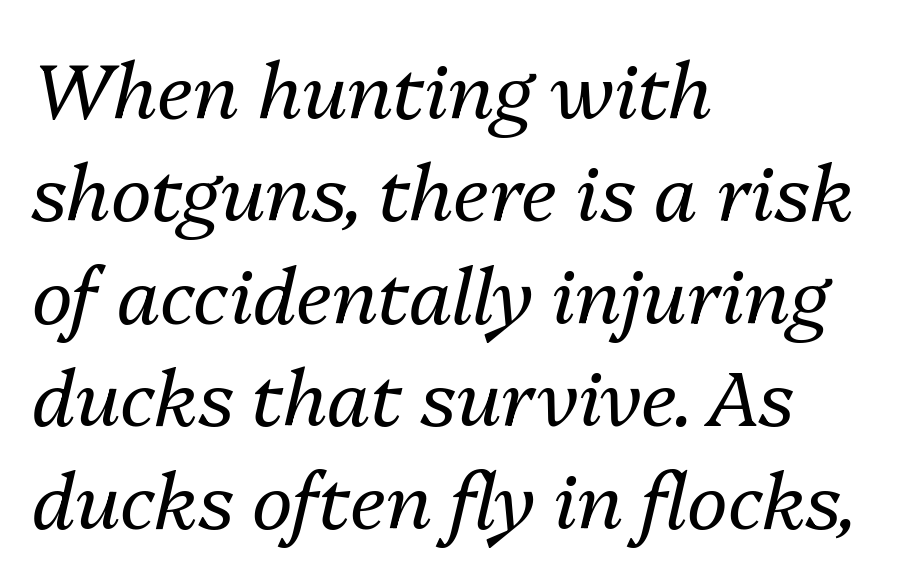
{"italic": "yes", "lean": "right", "slant_degrees": 13, "bold": "no", "weight": "regular", "width": "normal", "stroke_contrast": "medium", "x_height": "medium", "monospaced": "no", "underline": "no", "align": "left", "line_spacing": "normal", "line_spacing_ratio": 1.33, "letter_spacing": "normal", "letter_spacing_em": 0.0, "glyph_px": 77}
